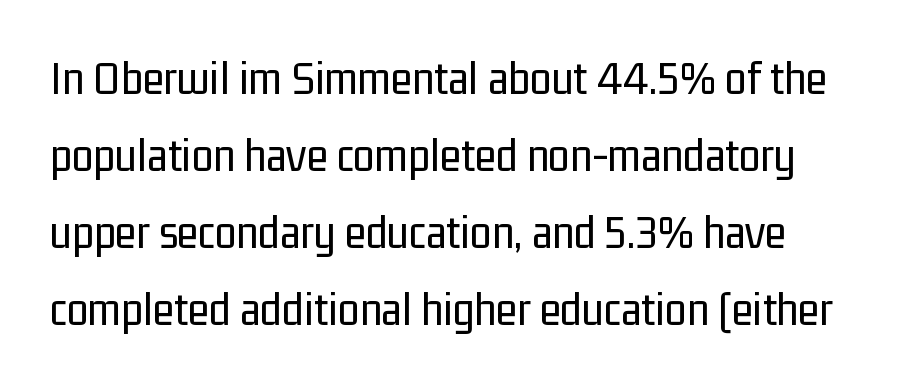
Type style note: lacks serifs. Do the characters align in a grid? No, the font is proportional. This sample keeps an unexceptional amount of space between lines. Rule under the text: the space is simply empty. The letters sit at their default tracking, neither squeezed nor spread.
